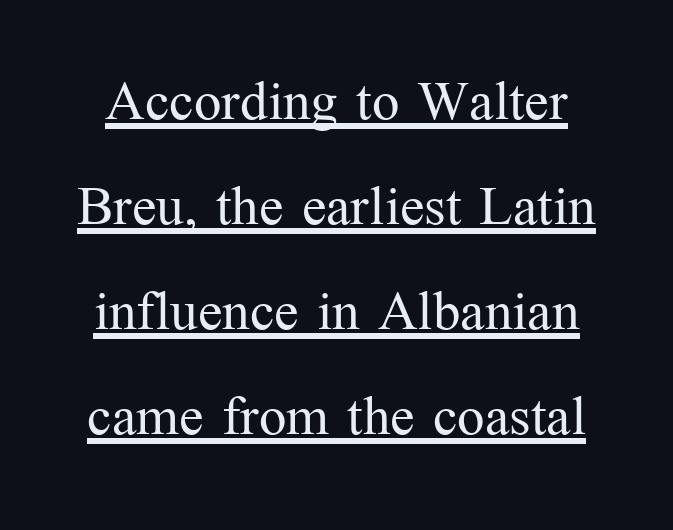
Q: Is the text bold? A: No.
Q: Is the text italic (slanted)? A: No, it is upright.
Q: Is the typeface a serif or a sans-serif typeface? A: Serif.
Q: Is the text underlined? A: Yes.
Q: How is the paragraph aligned? A: Centered.
Q: Is the spacing between letters normal or unusually wide? A: Normal.
Q: Is the spacing between lines tight, normal or loose? A: Normal.
Q: Width (condensed, normal, or wide)? A: Normal.
Q: Stroke contrast? A: Medium.
Q: x-height? A: Medium.
Q: Monospaced? A: No.
